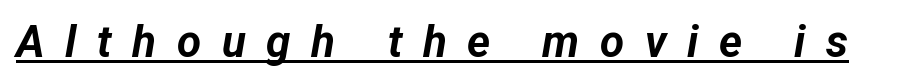
Compared with undecorated copy, this sample adds a rule below the words. Here the designer chose a conventional face with non-uniform glyph widths. Honestly, the letter spacing is so wide it's the main thing you notice. The text carries the slant typical of an italic or oblique font. Typesetter's note: full bold, strokes at maximum text heaviness.
